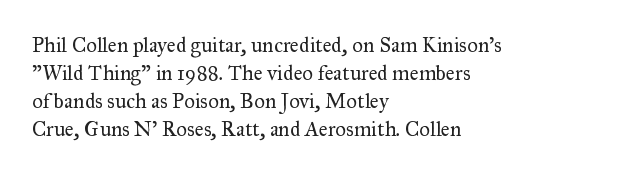
The image shows 21 px text type, upright; set left-aligned, normal line spacing (1.33x), normal letter spacing, not underlined.
